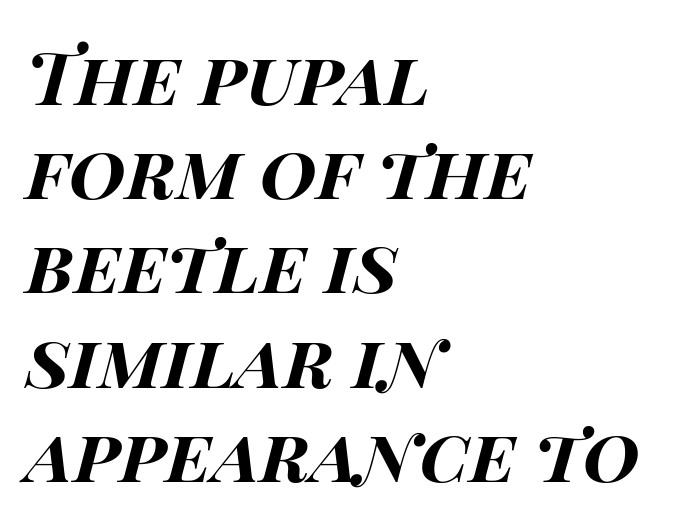
Only glyphs here, with clear space below each row. How would I describe the line gaps? Plain and ordinary. Style check: oblique. These lines stack with their left ends in a neat column. Inter-character spacing is left at the font's built-in metrics.
